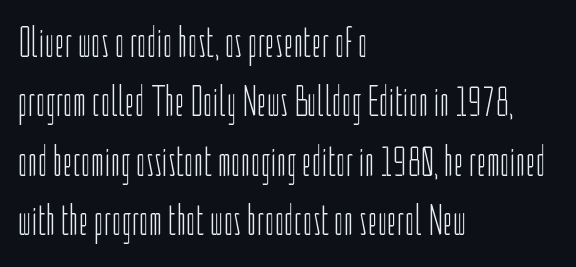
The rendering uses a moderate line-height, typical for paragraphs. This reads as an unemphasized weight, regular at the heaviest. Line starts are locked; line ends wander. Bare-footed words on every line. Ordinary non-slanted type is in use. How are the letters spaced? Ordinarily, with no added tracking.
